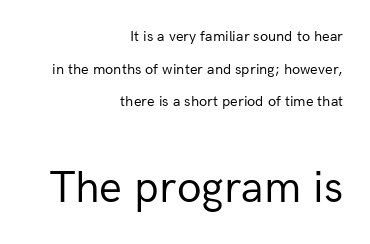
Q: Is the text bold? A: No.
Q: Is the text italic (slanted)? A: No, it is upright.
Q: Is the typeface a serif or a sans-serif typeface? A: Sans-serif.
Q: Is the text underlined? A: No.
Q: How is the paragraph aligned? A: Right-aligned.
Q: Is the spacing between letters normal or unusually wide? A: Normal.
Q: Is the spacing between lines tight, normal or loose? A: Loose.
Q: Which block of text is set in a larger size, the first (top) or the second (bottom)? A: The second (bottom) one.
Q: Width (condensed, normal, or wide)? A: Normal.
Q: Stroke contrast? A: Low.
Q: x-height? A: Medium.
Q: Monospaced? A: No.
